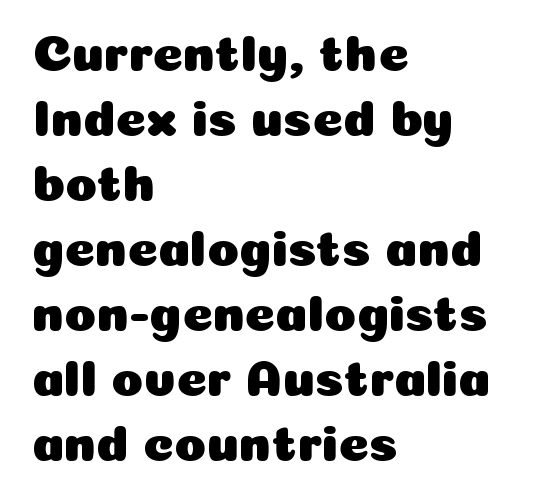
Q: Is the text italic (slanted)? A: No, it is upright.
Q: Is the typeface a serif or a sans-serif typeface? A: Sans-serif.
Q: Is the text underlined? A: No.
Q: How is the paragraph aligned? A: Left-aligned.
Q: Is the spacing between letters normal or unusually wide? A: Normal.
Q: Is the spacing between lines tight, normal or loose? A: Normal.
Q: Width (condensed, normal, or wide)? A: Normal.
Q: Stroke contrast? A: Low.
Q: x-height? A: Medium.
Q: Monospaced? A: No.
